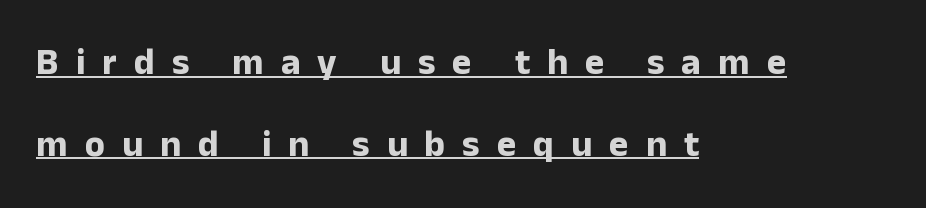
This rendering uses left alignment, leaving the right contour irregular. Does the weight exceed regular? Yes, all the way to bold. The words here are underlined. The letters stand upright; this is a roman face. What stands out about the letter spacing? Its width — letters are far apart.
